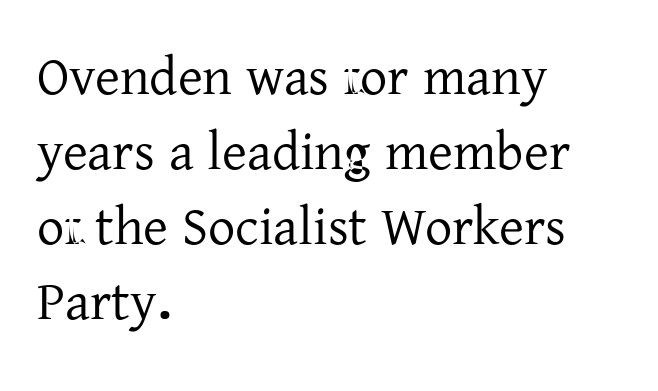
The image shows 54 px serif type, upright; set left-aligned, normal line spacing (1.39x), normal letter spacing, not underlined; low stroke contrast and a medium x-height.
